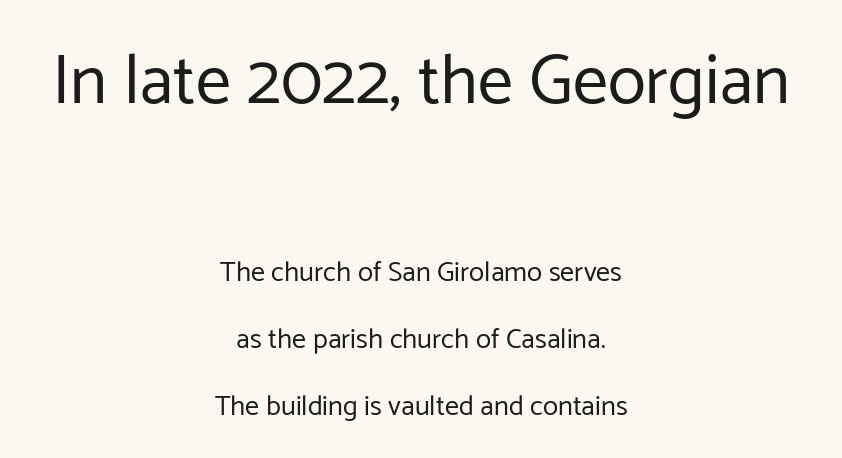
Q: Is the text bold? A: No.
Q: Is the text italic (slanted)? A: No, it is upright.
Q: Is the typeface a serif or a sans-serif typeface? A: Sans-serif.
Q: Is the text underlined? A: No.
Q: How is the paragraph aligned? A: Centered.
Q: Is the spacing between letters normal or unusually wide? A: Normal.
Q: Is the spacing between lines tight, normal or loose? A: Loose.
Q: Which block of text is set in a larger size, the first (top) or the second (bottom)? A: The first (top) one.
Q: Width (condensed, normal, or wide)? A: Normal.
Q: Stroke contrast? A: Low.
Q: x-height? A: Medium.
Q: Monospaced? A: No.
